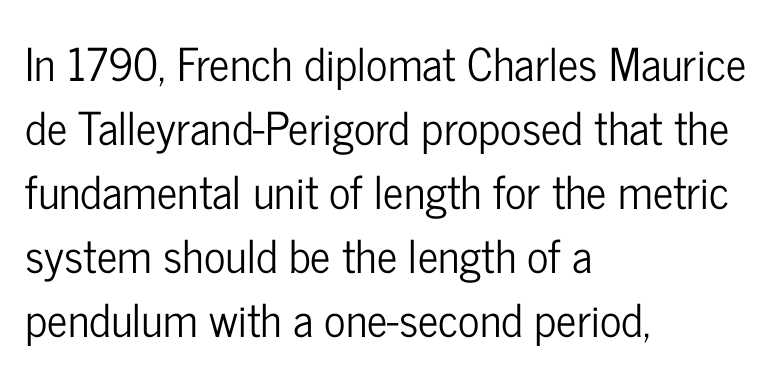
The image shows 45 px condensed sans-serif type, upright; set left-aligned, normal line spacing (1.42x), normal letter spacing, not underlined; low stroke contrast and a medium x-height.
